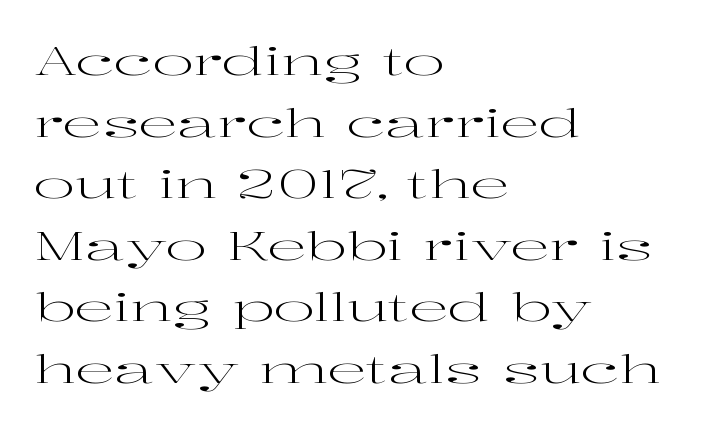
Each new line begins a customary step beneath the previous one. The baseline area is clear. Alignment: flush left. Each word holds together tightly as a unit, with standard inter-letter gaps.
